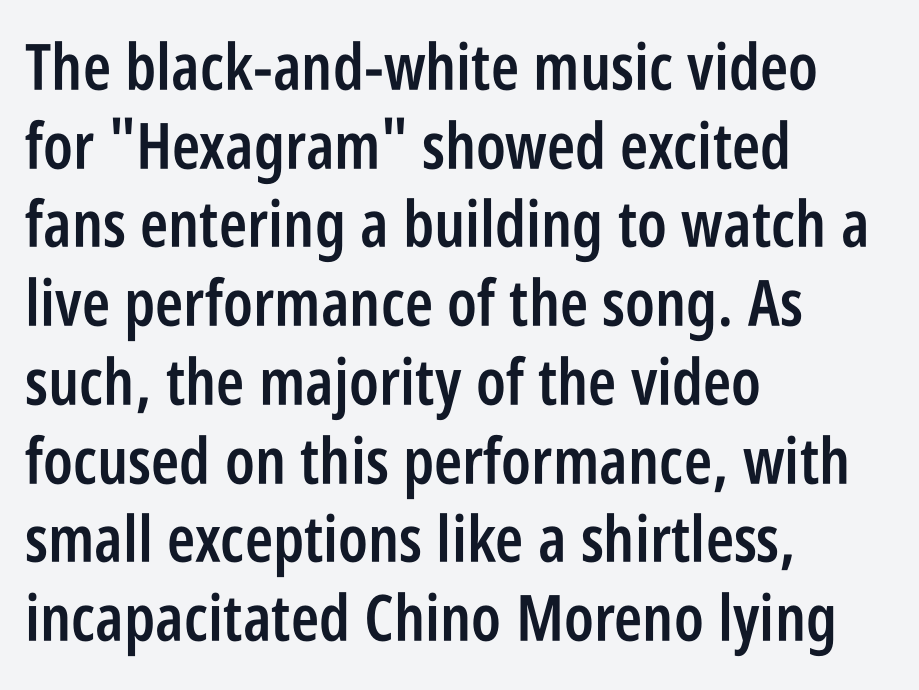
Do the characters align in a grid? No, the font is proportional. One-word summary of the alignment: left. The type sits square on the baseline with zero lean. Check where the strokes stop: nothing finishes them off — pure sans.
